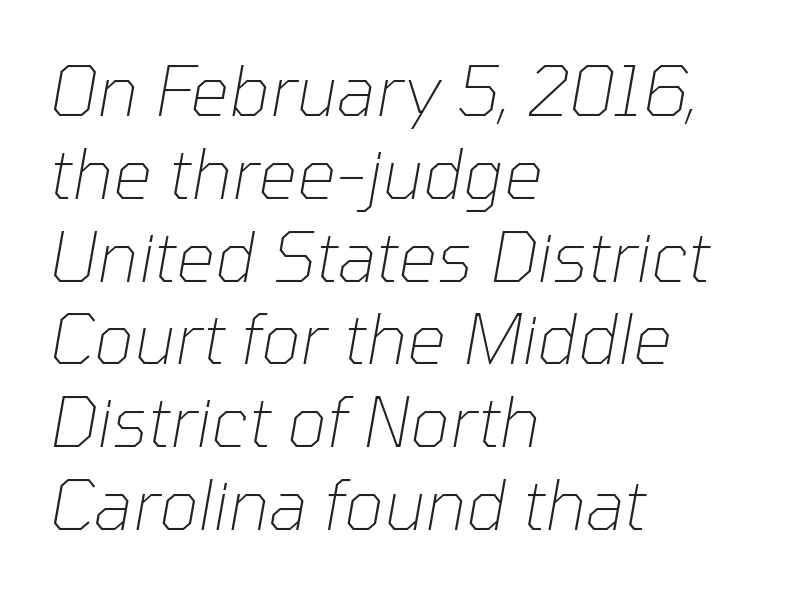
{"italic": "yes", "lean": "right", "slant_degrees": 10, "bold": "no", "weight": "thin", "width": "normal", "stroke_contrast": "low", "x_height": "medium", "monospaced": "no", "underline": "no", "align": "left", "line_spacing_ratio": 1.2, "letter_spacing": "normal", "letter_spacing_em": 0.0, "glyph_px": 69}
